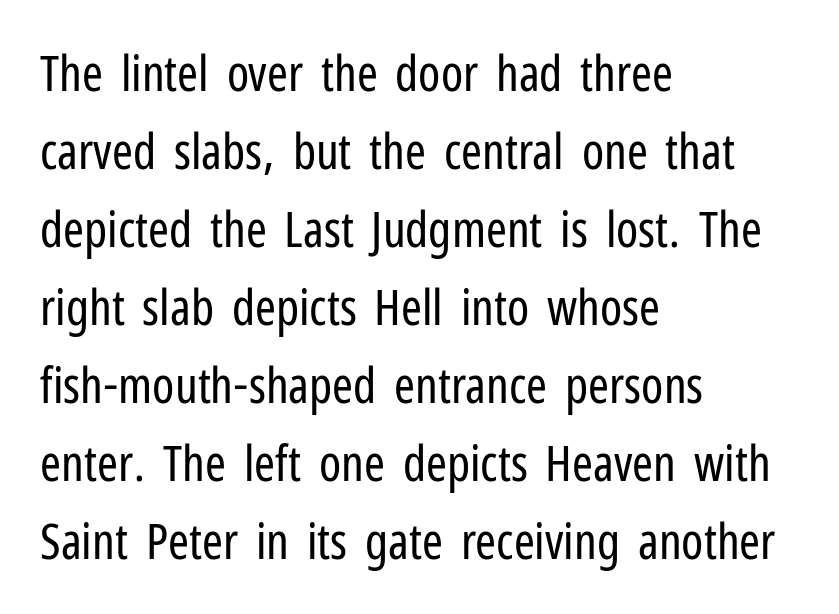
Rule under the text: the space is simply empty. A typesetter would mark this as roman, not italic. Spacing between characters is what you'd get straight out of the box. Proportional: the letters do not fall into vertical columns.
